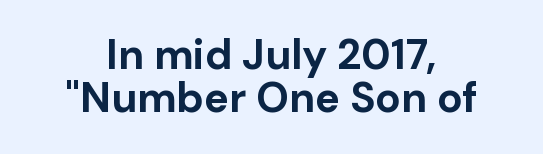
Q: Is the text bold? A: Yes.
Q: Is the text italic (slanted)? A: No, it is upright.
Q: Is the typeface a serif or a sans-serif typeface? A: Sans-serif.
Q: Is the text underlined? A: No.
Q: How is the paragraph aligned? A: Centered.
Q: Is the spacing between letters normal or unusually wide? A: Normal.
Q: Is the spacing between lines tight, normal or loose? A: Tight.
Q: Width (condensed, normal, or wide)? A: Normal.
Q: Stroke contrast? A: Low.
Q: x-height? A: Medium.
Q: Monospaced? A: No.
